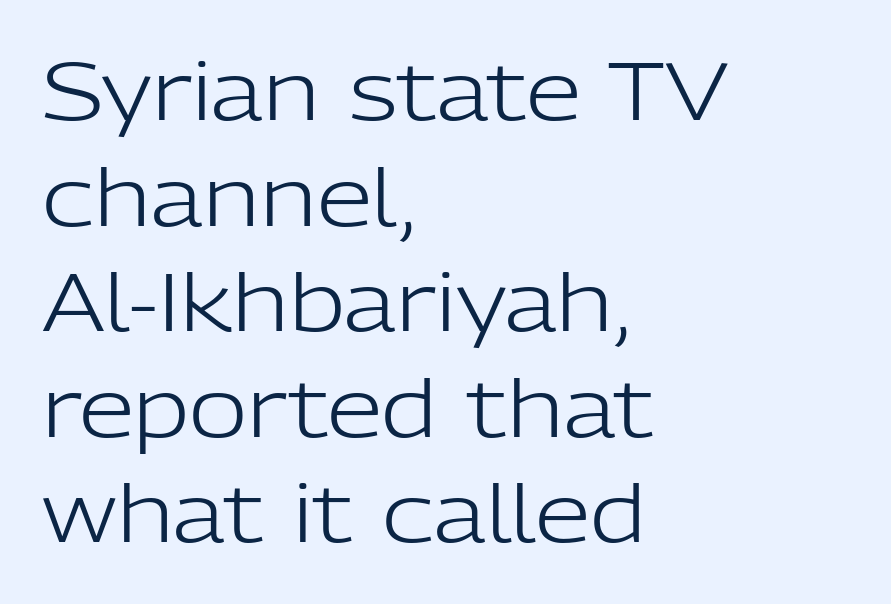
Teacher's note: observe the even left margin — that is flush-left alignment. Typographically, this falls in the sans-serif category. Only glyphs here, with clear space below each row. The lines sit at an ordinary, default distance from one another.
